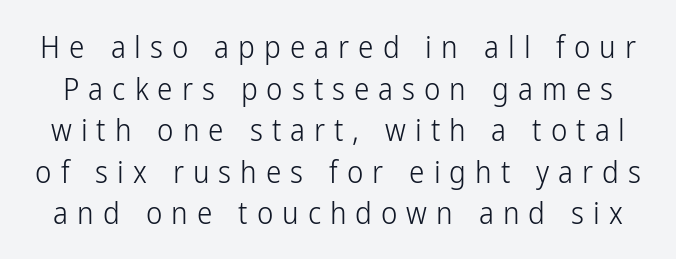
The image shows 31 px light, condensed sans-serif type, upright; set normal line spacing (1.34x), unusually wide letter spacing (+0.29 em), not underlined; low stroke contrast and a medium x-height.
